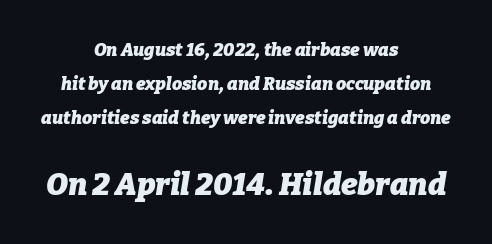
Q: Is the text bold? A: Yes.
Q: Is the text italic (slanted)? A: Yes, it leans right by about 9 degrees.
Q: Is the text underlined? A: No.
Q: How is the paragraph aligned? A: Centered.
Q: Is the spacing between letters normal or unusually wide? A: Normal.
Q: Is the spacing between lines tight, normal or loose? A: Loose.
Q: Which block of text is set in a larger size, the first (top) or the second (bottom)? A: The second (bottom) one.
Q: Width (condensed, normal, or wide)? A: Normal.
Q: Stroke contrast? A: Low.
Q: x-height? A: Medium.
Q: Monospaced? A: No.
